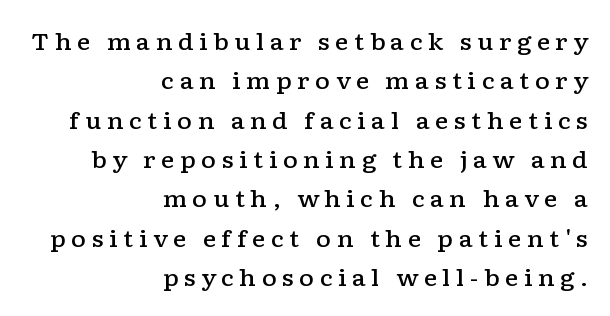
{"italic": "no", "bold": "semi", "underline": "no", "align": "right", "line_spacing_ratio": 1.71, "letter_spacing": "wide", "letter_spacing_em": 0.23, "glyph_px": 23}
